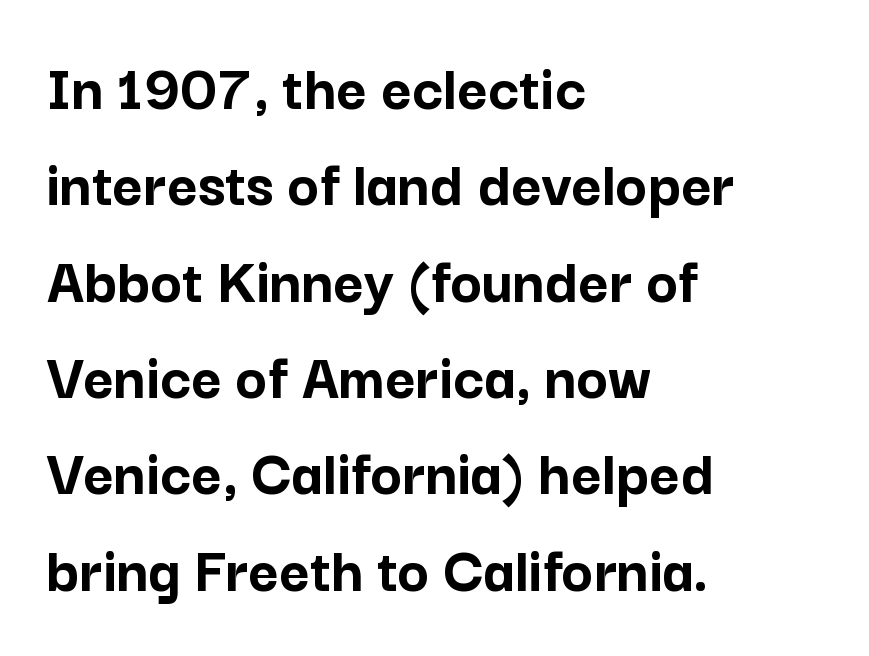
{"serif": "no", "italic": "no", "bold": "yes", "weight": "semibold", "width": "normal", "stroke_contrast": "low", "x_height": "medium", "monospaced": "no", "underline": "no", "align": "left", "line_spacing": "normal", "line_spacing_ratio": 1.46, "letter_spacing": "normal", "letter_spacing_em": 0.0, "glyph_px": 66}
